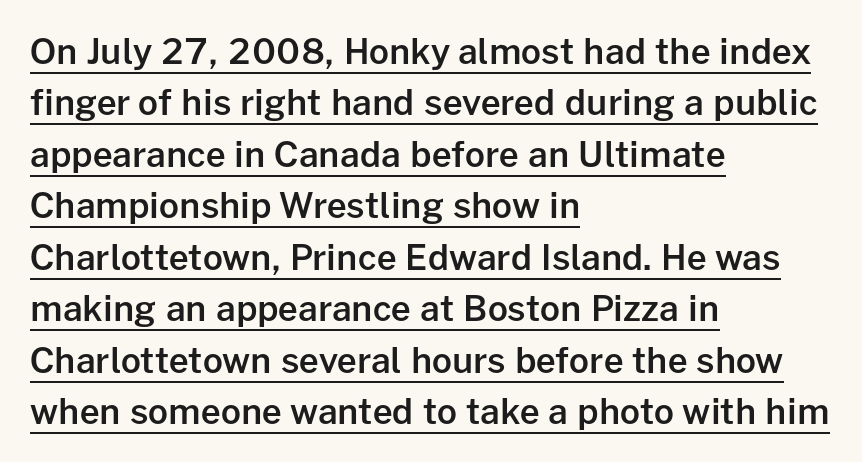
{"serif": "no", "italic": "no", "bold": "semi", "weight": "semibold", "width": "normal", "stroke_contrast": "low", "x_height": "medium", "monospaced": "no", "underline": "yes", "align": "left", "line_spacing": "normal", "line_spacing_ratio": 1.47, "letter_spacing": "normal", "letter_spacing_em": 0.0, "glyph_px": 35}
